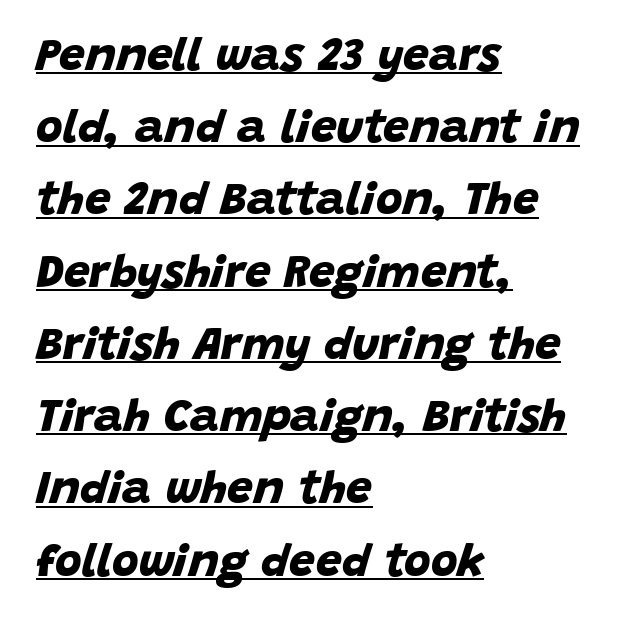
Q: Is the text bold? A: Yes.
Q: Is the typeface a serif or a sans-serif typeface? A: Sans-serif.
Q: Is the text underlined? A: Yes.
Q: How is the paragraph aligned? A: Left-aligned.
Q: Is the spacing between letters normal or unusually wide? A: Normal.
Q: Is the spacing between lines tight, normal or loose? A: Normal.
Q: Width (condensed, normal, or wide)? A: Normal.
Q: Stroke contrast? A: Low.
Q: x-height? A: Large.
Q: Monospaced? A: No.
